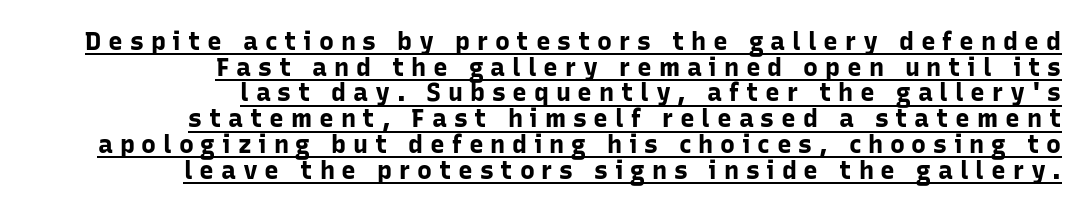
The image shows 25 px bold type, upright; set right-aligned, tight line spacing (1.03x), unusually wide letter spacing (+0.27 em), underlined.
